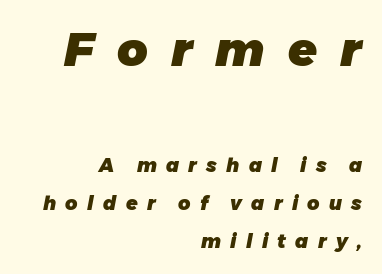
{"italic": "yes", "lean": "right", "slant_degrees": 11, "bold": "yes", "weight": "heavy", "width": "normal", "stroke_contrast": "low", "x_height": "medium", "monospaced": "no", "underline": "no", "align": "right", "line_spacing": "loose", "line_spacing_ratio": 2.02, "letter_spacing": "wide", "letter_spacing_em": 0.49, "larger_block": "first", "size_ratio": 2.47, "glyph_px": 47}
